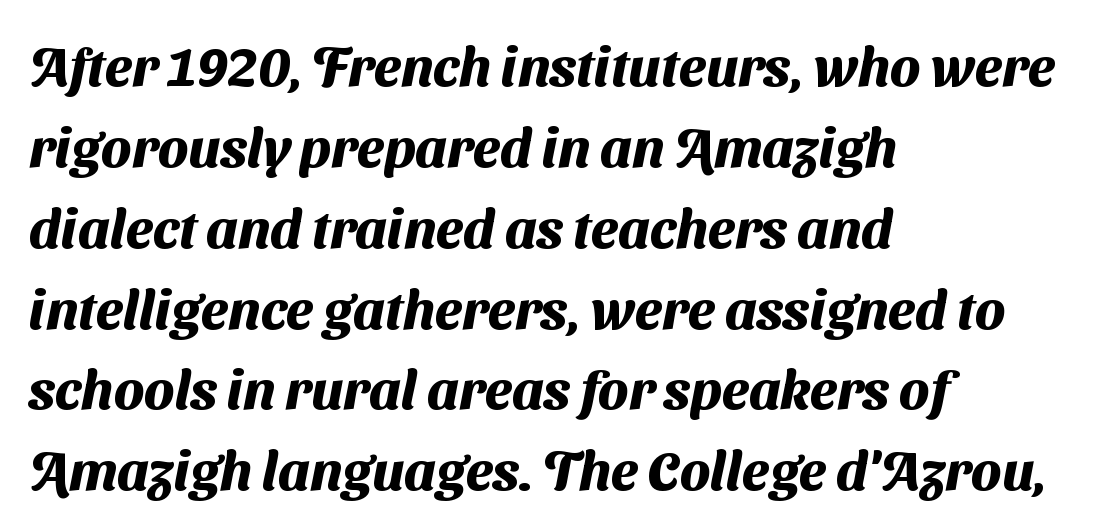
Weight check: bold — yes, fully. In terms of letterspacing, this is plain default setting. Left-aligned paragraph, ragged on the right. This block has exactly the height ordinary leading produces. The face used here is a sans, in the tradition of grotesques and geometrics.
